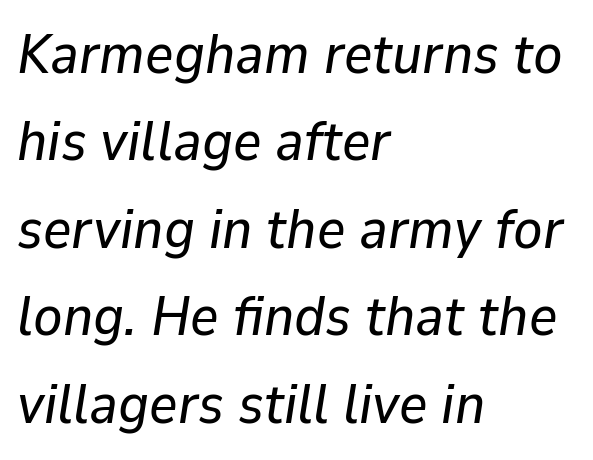
Q: Is the text italic (slanted)? A: Yes, it leans right by about 9 degrees.
Q: Is the text underlined? A: No.
Q: How is the paragraph aligned? A: Left-aligned.
Q: Is the spacing between letters normal or unusually wide? A: Normal.
Q: Is the spacing between lines tight, normal or loose? A: Normal.
Q: Width (condensed, normal, or wide)? A: Normal.
Q: Stroke contrast? A: Low.
Q: x-height? A: Medium.
Q: Monospaced? A: No.
